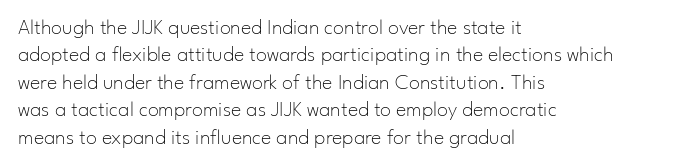
{"italic": "no", "bold": "no", "underline": "no", "align": "left", "line_spacing": "normal", "line_spacing_ratio": 1.25, "letter_spacing": "normal", "letter_spacing_em": 0.0, "glyph_px": 22}
